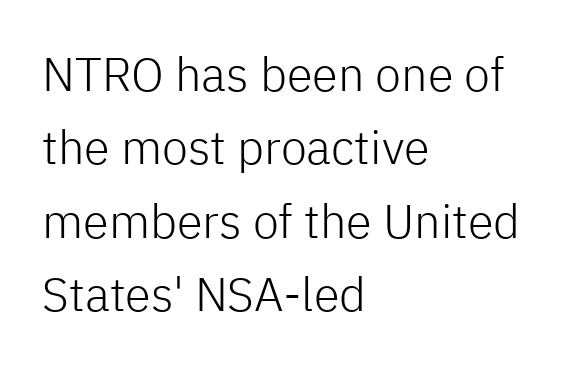
The image shows 47 px light sans-serif type, upright; set left-aligned, normal line spacing (1.56x), normal letter spacing, not underlined; low stroke contrast and a medium x-height.
